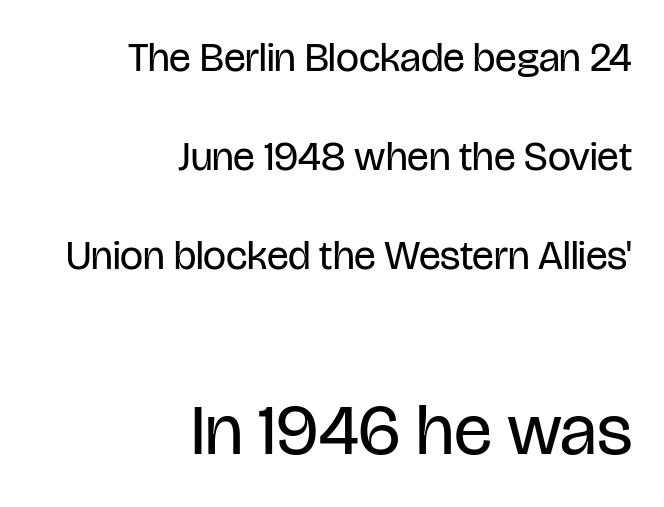
Q: Is the text bold? A: No.
Q: Is the text italic (slanted)? A: No, it is upright.
Q: Is the typeface a serif or a sans-serif typeface? A: Sans-serif.
Q: Is the text underlined? A: No.
Q: How is the paragraph aligned? A: Right-aligned.
Q: Is the spacing between letters normal or unusually wide? A: Normal.
Q: Is the spacing between lines tight, normal or loose? A: Loose.
Q: Which block of text is set in a larger size, the first (top) or the second (bottom)? A: The second (bottom) one.
Q: Width (condensed, normal, or wide)? A: Condensed.
Q: Stroke contrast? A: Low.
Q: x-height? A: Large.
Q: Monospaced? A: No.
